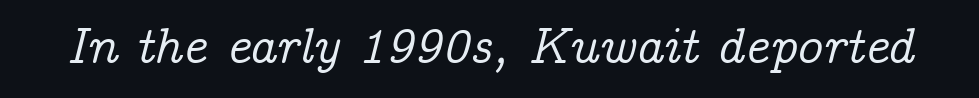
The space directly below the letters is spotless. Observe the lean: these are italic letterforms. Note: serifs present on the glyphs. The type is set solid horizontally, with unmodified tracking.
